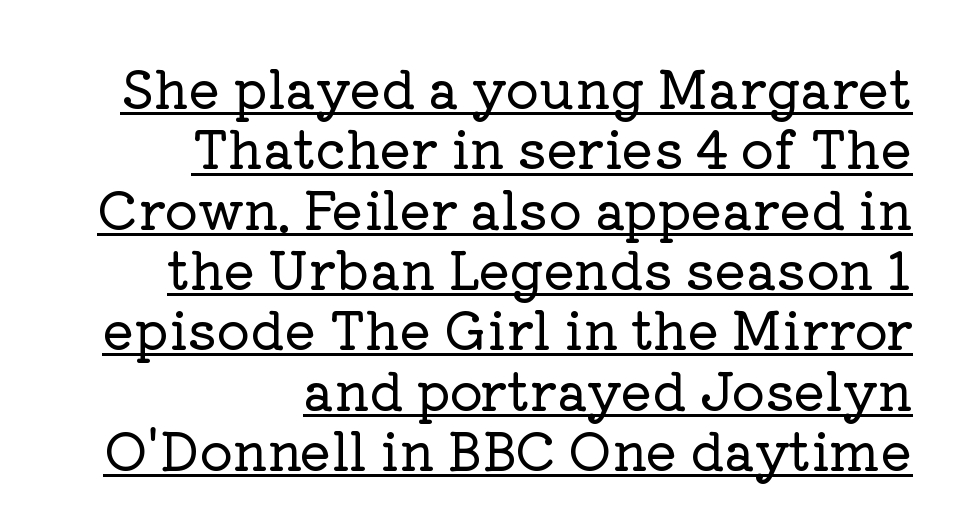
Q: Is the text italic (slanted)? A: No, it is upright.
Q: Is the typeface a serif or a sans-serif typeface? A: Serif.
Q: Is the text underlined? A: Yes.
Q: How is the paragraph aligned? A: Right-aligned.
Q: Is the spacing between letters normal or unusually wide? A: Normal.
Q: Width (condensed, normal, or wide)? A: Normal.
Q: Stroke contrast? A: Low.
Q: x-height? A: Medium.
Q: Monospaced? A: No.
